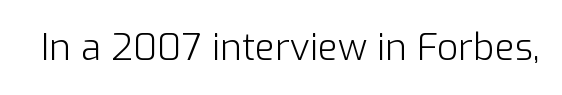
Unmarked baselines from the first word to the last. This is not heavy type; no bold has been used. The font's upright variant was chosen for this text. There is no visible air inserted between adjacent glyphs. These lines are rendered in a variable-pitch font. The characters display no serif detailing; their extremities are plain.
